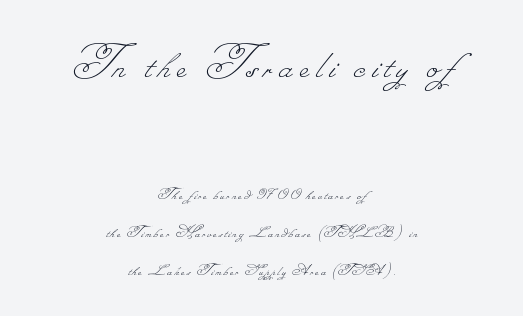
Q: Is the text bold? A: No.
Q: Is the text underlined? A: No.
Q: How is the paragraph aligned? A: Centered.
Q: Is the spacing between lines tight, normal or loose? A: Loose.
Q: Which block of text is set in a larger size, the first (top) or the second (bottom)? A: The first (top) one.
Q: Width (condensed, normal, or wide)? A: Normal.
Q: Stroke contrast? A: Low.
Q: Monospaced? A: No.
